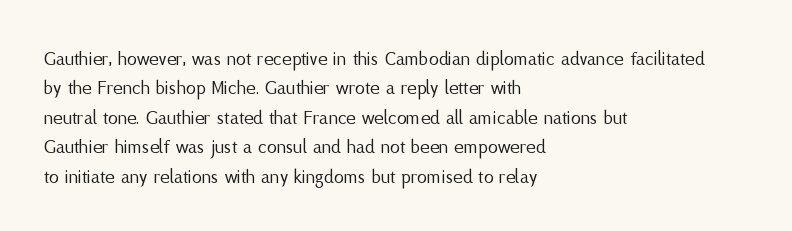
Look at the tracking — it's just the regular setting, nothing added. This sample keeps an unexceptional amount of space between lines. A typesetter would mark this as roman, not italic. Each row of text sits above clean, open space. Ink coverage per letter is moderate at most. This rendering uses left alignment, leaving the right contour irregular.
